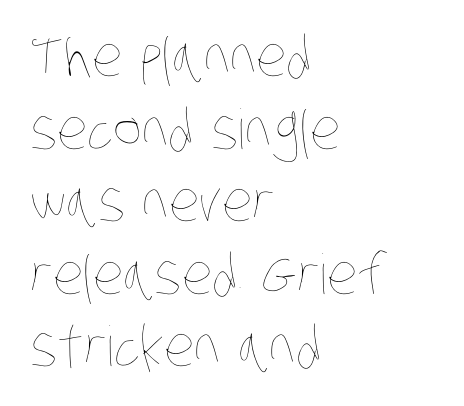
Q: Is the text bold? A: No.
Q: Is the text underlined? A: No.
Q: How is the paragraph aligned? A: Left-aligned.
Q: Is the spacing between letters normal or unusually wide? A: Normal.
Q: Is the spacing between lines tight, normal or loose? A: Normal.
Q: Width (condensed, normal, or wide)? A: Condensed.
Q: Stroke contrast? A: Low.
Q: x-height? A: Large.
Q: Monospaced? A: No.
